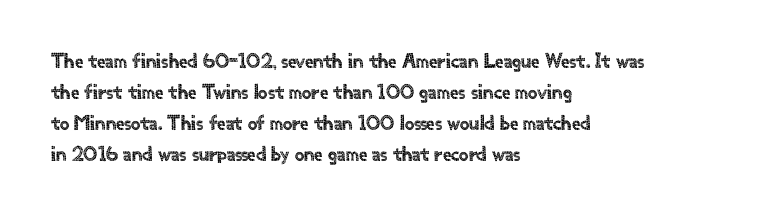
Q: Is the text italic (slanted)? A: No, it is upright.
Q: Is the text underlined? A: No.
Q: How is the paragraph aligned? A: Left-aligned.
Q: Is the spacing between letters normal or unusually wide? A: Normal.
Q: Is the spacing between lines tight, normal or loose? A: Normal.
